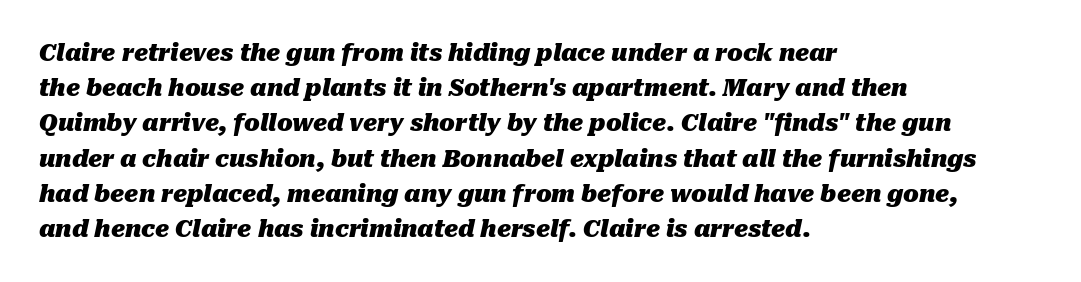
Descenders hang freely into open space. The passage is arranged the way most books set body copy — flush left. The strokes are fattened all the way to bold. Tracking value appears to be zero — textbook default spacing. It's the slanting kind of type. Whoever set this chose a conventional vertical rhythm.
